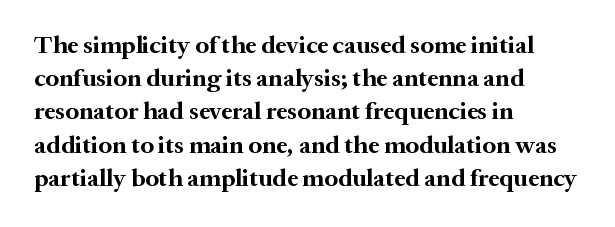
Q: Is the text bold? A: Yes.
Q: Is the text italic (slanted)? A: No, it is upright.
Q: Is the text underlined? A: No.
Q: How is the paragraph aligned? A: Left-aligned.
Q: Is the spacing between letters normal or unusually wide? A: Normal.
Q: Is the spacing between lines tight, normal or loose? A: Normal.
